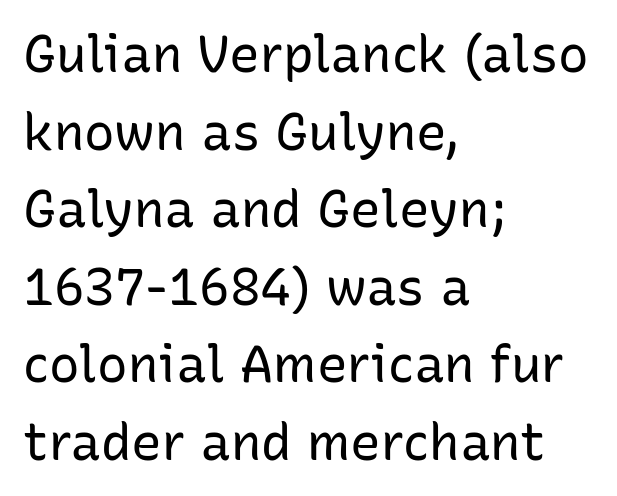
Observe the absence of serifs on each vertical stroke in this sample. The letterforms sit shoulder to shoulder at normal distance. You could not count columns in this text — the font is proportionally spaced. The lines sit at an ordinary, default distance from one another. Ascenders rise straight up at ninety degrees. Glance below the letters and you will spot only blank space.
